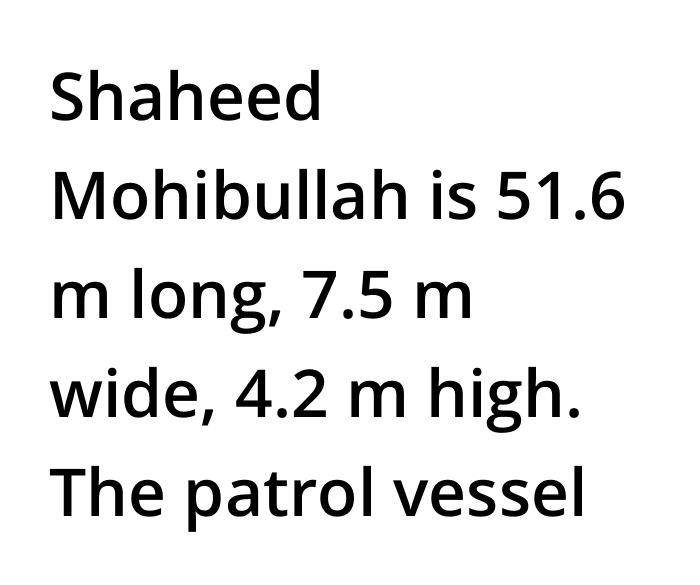
Q: Is the text bold? A: Semi-bold.
Q: Is the text italic (slanted)? A: No, it is upright.
Q: Is the typeface a serif or a sans-serif typeface? A: Sans-serif.
Q: Is the text underlined? A: No.
Q: How is the paragraph aligned? A: Left-aligned.
Q: Is the spacing between letters normal or unusually wide? A: Normal.
Q: Is the spacing between lines tight, normal or loose? A: Normal.
Q: Width (condensed, normal, or wide)? A: Normal.
Q: Stroke contrast? A: Low.
Q: x-height? A: Medium.
Q: Monospaced? A: No.
